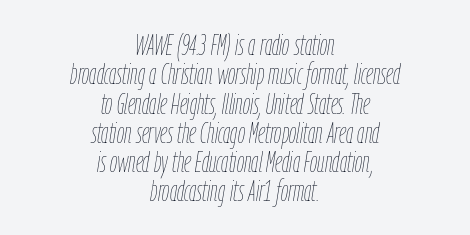
Typeset on center — no edge is straight. This is not heavy type; no bold has been used. This rendering leaves character spacing at its baseline value. Varying glyph widths throughout — classic text-font behaviour.
